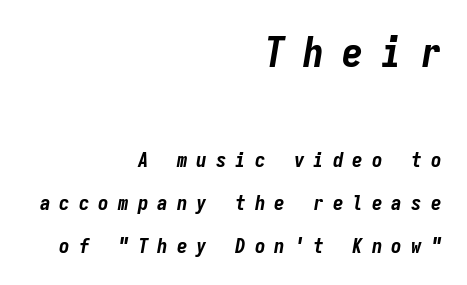
{"italic": "yes", "lean": "right", "slant_degrees": 9, "bold": "yes", "weight": "bold", "width": "condensed", "stroke_contrast": "low", "x_height": "medium", "monospaced": "yes", "underline": "no", "align": "right", "line_spacing": "loose", "line_spacing_ratio": 2.05, "letter_spacing": "wide", "letter_spacing_em": 0.43, "larger_block": "first", "size_ratio": 2.0, "glyph_px": 42}
